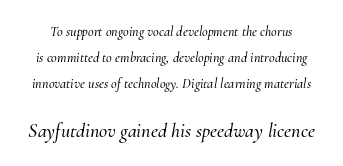
{"italic": "yes", "lean": "right", "slant_degrees": 10, "underline": "no", "line_spacing_ratio": 1.87, "letter_spacing": "normal", "letter_spacing_em": 0.0, "larger_block": "second", "size_ratio": 1.43, "glyph_px": 20}
